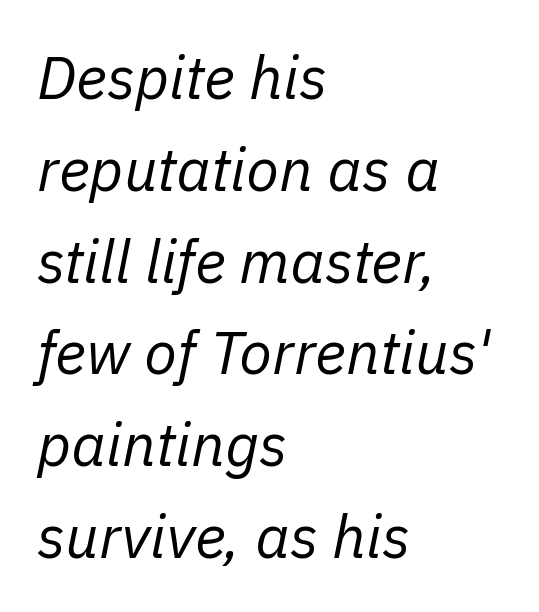
Q: Is the text bold? A: No.
Q: Is the text italic (slanted)? A: Yes, it leans right by about 11 degrees.
Q: Is the text underlined? A: No.
Q: How is the paragraph aligned? A: Left-aligned.
Q: Is the spacing between letters normal or unusually wide? A: Normal.
Q: Is the spacing between lines tight, normal or loose? A: Normal.
Q: Width (condensed, normal, or wide)? A: Normal.
Q: Stroke contrast? A: Low.
Q: x-height? A: Medium.
Q: Monospaced? A: No.
